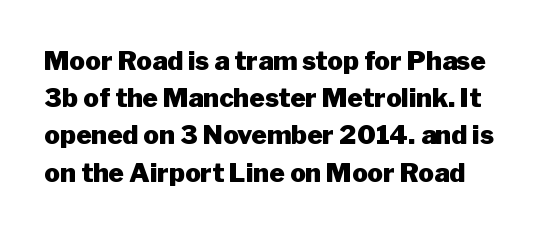
The image shows 26 px bold type, upright; set normal line spacing (1.43x), normal letter spacing, not underlined.
